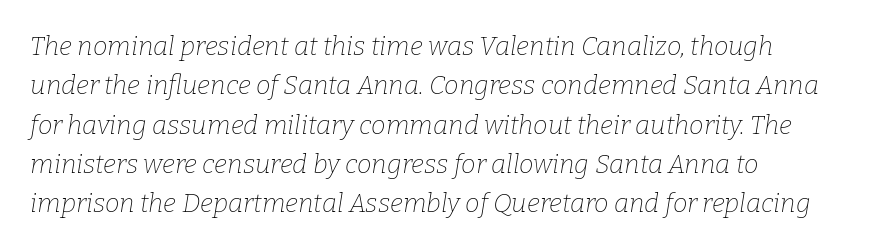
Q: Is the text bold? A: No.
Q: Is the text italic (slanted)? A: Yes, it leans right by about 9 degrees.
Q: Is the text underlined? A: No.
Q: How is the paragraph aligned? A: Left-aligned.
Q: Is the spacing between letters normal or unusually wide? A: Normal.
Q: Is the spacing between lines tight, normal or loose? A: Normal.
